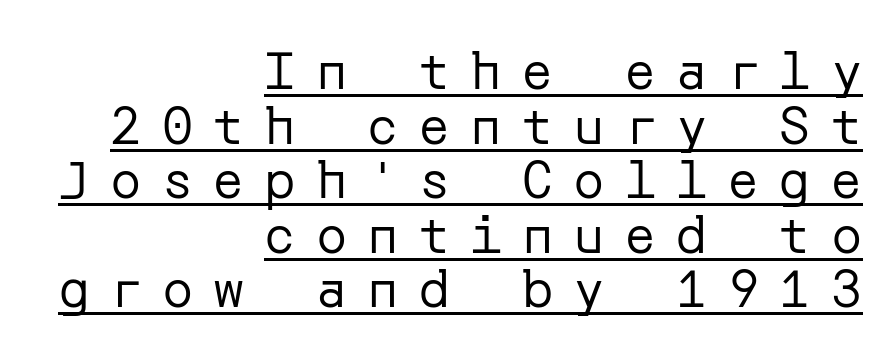
The image shows 52 px regular-weight sans-serif type, upright; set right-aligned, tight line spacing (1.05x), unusually wide letter spacing (+0.39 em), underlined; low stroke contrast and a medium x-height.
